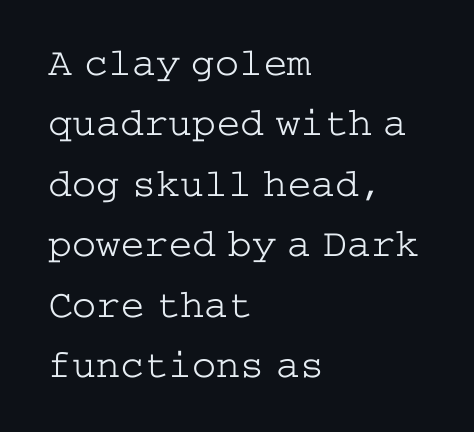
Q: Is the text bold? A: No.
Q: Is the text italic (slanted)? A: No, it is upright.
Q: Is the typeface a serif or a sans-serif typeface? A: Serif.
Q: Is the text underlined? A: No.
Q: How is the paragraph aligned? A: Left-aligned.
Q: Is the spacing between letters normal or unusually wide? A: Normal.
Q: Is the spacing between lines tight, normal or loose? A: Normal.
Q: Width (condensed, normal, or wide)? A: Wide.
Q: Stroke contrast? A: Low.
Q: x-height? A: Medium.
